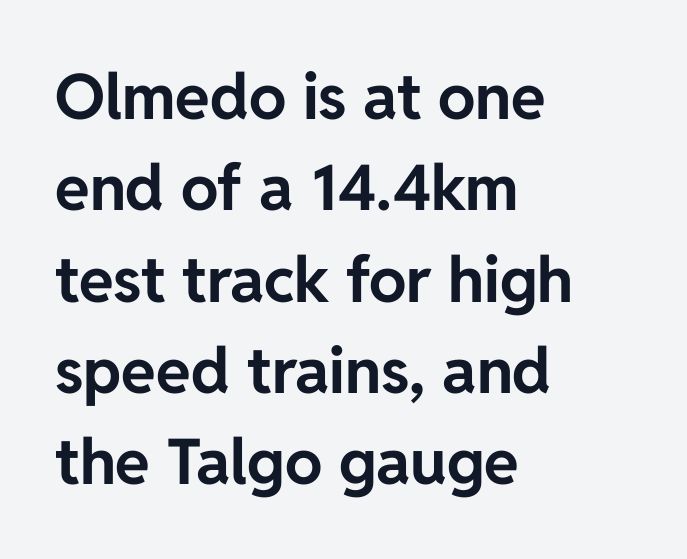
Plenty of ink on the page — the face is bold. The passage shown has conventional tracking throughout. A normal amount of white space separates one row of letters from the next. No italicization has been applied; the sample stays upright.
